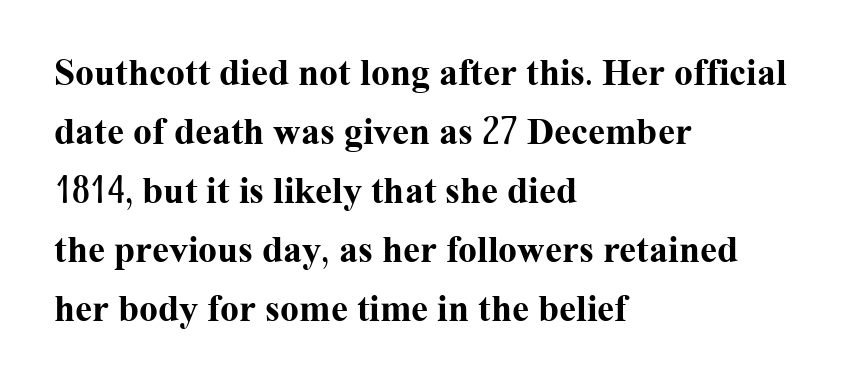
The image shows 38 px bold serif type, upright; set left-aligned, normal line spacing (1.55x), normal letter spacing, not underlined; medium stroke contrast and a medium x-height.
